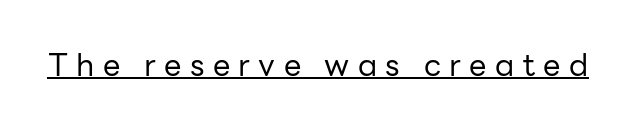
{"serif": "no", "italic": "no", "bold": "no", "weight": "regular", "width": "normal", "stroke_contrast": "low", "x_height": "medium", "monospaced": "no", "underline": "yes", "letter_spacing": "wide", "letter_spacing_em": 0.27, "glyph_px": 31}
